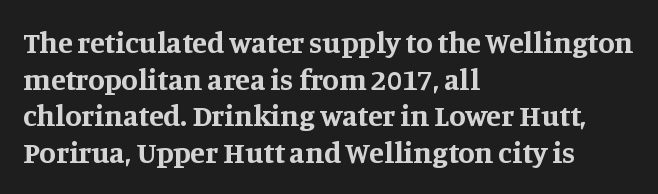
{"serif": "yes", "italic": "no", "bold": "yes", "weight": "bold", "width": "normal", "stroke_contrast": "medium", "x_height": "large", "monospaced": "no", "underline": "no", "align": "left", "line_spacing_ratio": 1.22, "letter_spacing": "normal", "letter_spacing_em": 0.0, "glyph_px": 30}
